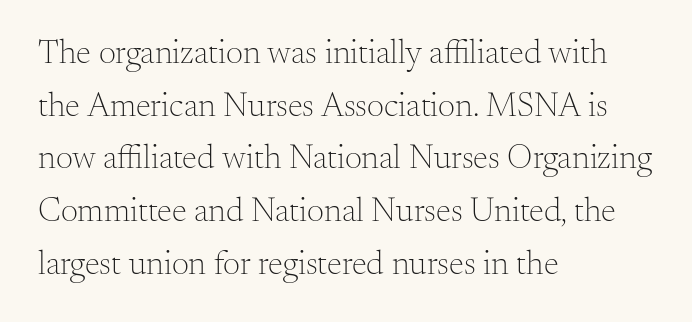
Q: Is the text bold? A: No.
Q: Is the text italic (slanted)? A: No, it is upright.
Q: Is the typeface a serif or a sans-serif typeface? A: Serif.
Q: Is the text underlined? A: No.
Q: How is the paragraph aligned? A: Left-aligned.
Q: Is the spacing between letters normal or unusually wide? A: Normal.
Q: Is the spacing between lines tight, normal or loose? A: Normal.
Q: Width (condensed, normal, or wide)? A: Normal.
Q: Stroke contrast? A: Medium.
Q: x-height? A: Small.
Q: Monospaced? A: No.
